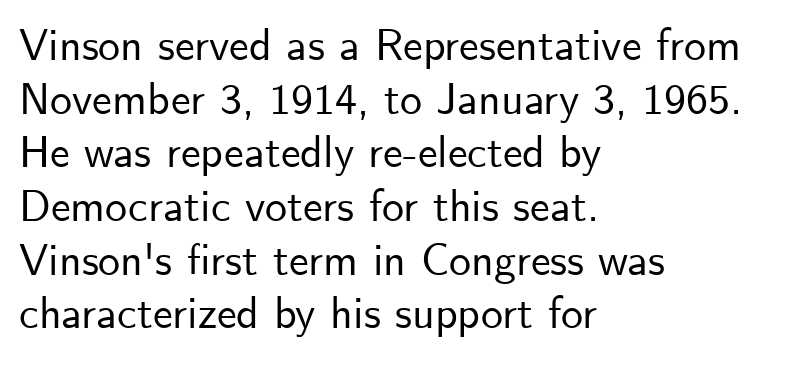
Q: Is the text italic (slanted)? A: No, it is upright.
Q: Is the typeface a serif or a sans-serif typeface? A: Sans-serif.
Q: Is the text underlined? A: No.
Q: How is the paragraph aligned? A: Left-aligned.
Q: Is the spacing between letters normal or unusually wide? A: Normal.
Q: Width (condensed, normal, or wide)? A: Normal.
Q: Stroke contrast? A: Low.
Q: x-height? A: Small.
Q: Monospaced? A: No.
